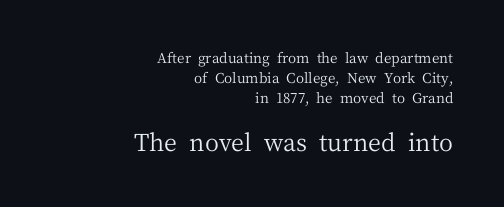
The image shows 24 px text type, upright; set right-aligned, normal line spacing (1.43x), normal letter spacing, not underlined; the second (bottom) block is 1.71x larger.
